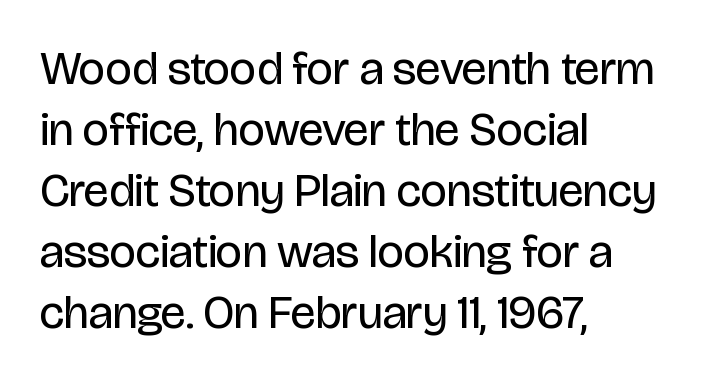
{"serif": "no", "italic": "no", "bold": "no", "weight": "regular", "width": "condensed", "stroke_contrast": "low", "x_height": "large", "monospaced": "no", "underline": "no", "align": "left", "line_spacing": "normal", "line_spacing_ratio": 1.3, "letter_spacing": "normal", "letter_spacing_em": 0.0, "glyph_px": 47}
